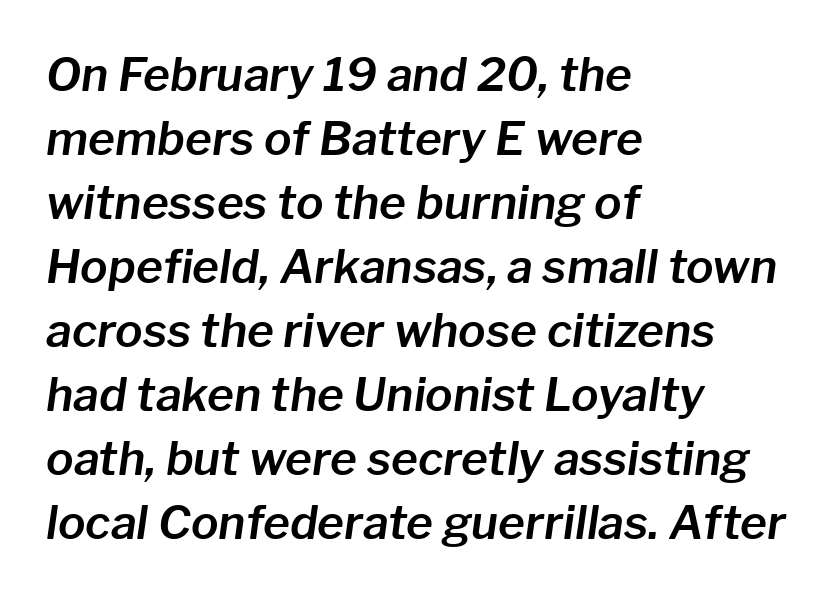
Q: Is the text italic (slanted)? A: Yes, it leans right by about 8 degrees.
Q: Is the text underlined? A: No.
Q: How is the paragraph aligned? A: Left-aligned.
Q: Is the spacing between letters normal or unusually wide? A: Normal.
Q: Is the spacing between lines tight, normal or loose? A: Normal.
Q: Width (condensed, normal, or wide)? A: Normal.
Q: Stroke contrast? A: Low.
Q: x-height? A: Medium.
Q: Monospaced? A: No.
